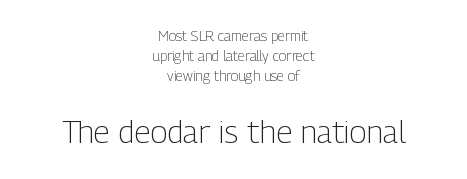
The rendering shows plain stroke endings on the letterforms — a sans-serif design. Weight: in the light-to-regular range. Is the block centered? Yes — each line is placed symmetrically about the middle. Here the second block reads like a headline and the first like body copy.
